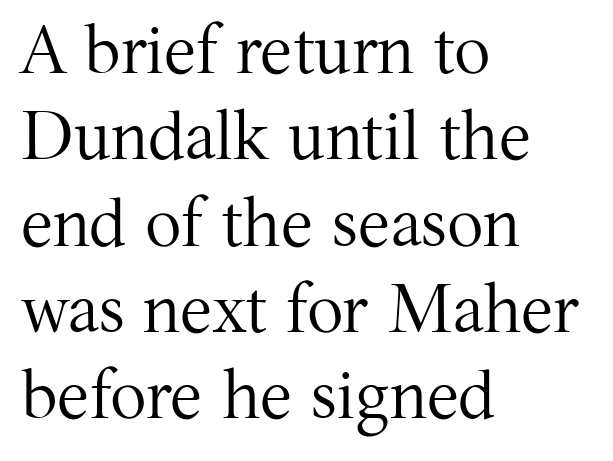
{"serif": "yes", "italic": "no", "bold": "no", "weight": "regular", "width": "normal", "stroke_contrast": "medium", "x_height": "medium", "monospaced": "no", "underline": "no", "align": "left", "line_spacing": "normal", "line_spacing_ratio": 1.27, "letter_spacing": "normal", "letter_spacing_em": 0.0, "glyph_px": 68}
